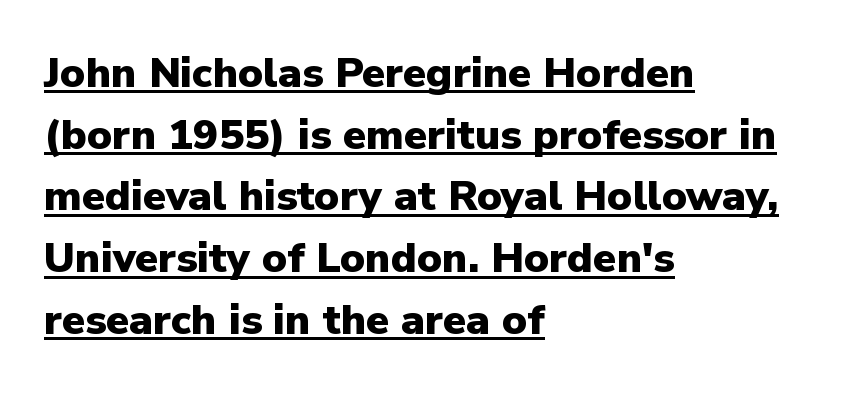
Look at the stroke-to-counter ratio: heavy, a bold. Honestly, the row spacing looks completely unremarkable. You can tell from the bare stems that sans-serif type was used. Compared with a centered layout, this one pins lines to the left instead.
